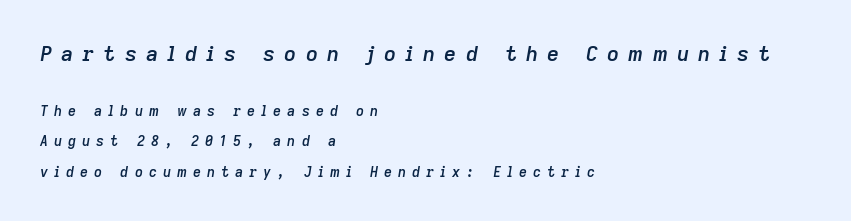
Does the weight exceed regular? Yes, but only to semibold. Each row of text sits above clean, open space. The vertical gap from one line to the next is large. The compositor pushed each line to the left boundary. The letterforms stand isolated, each surrounded by extra space. Type size steps down from the first block to the second.
